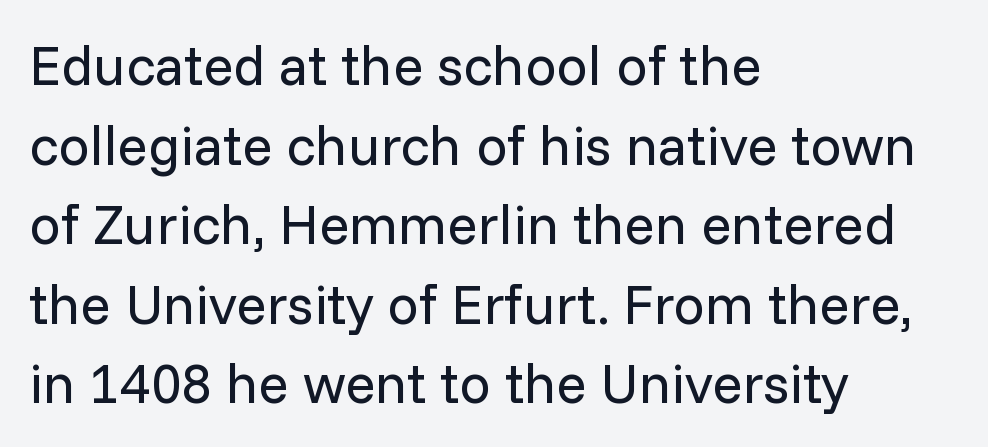
This rendering leaves character spacing at its baseline value. One glance says typical: line gaps are just what's usual. The font sits on the lighter half of the weight spectrum, regular included. The passage shown is typed in a proportional face where columns would drift. The lettering stays uniformly vertical, giving the passage a roman look.
